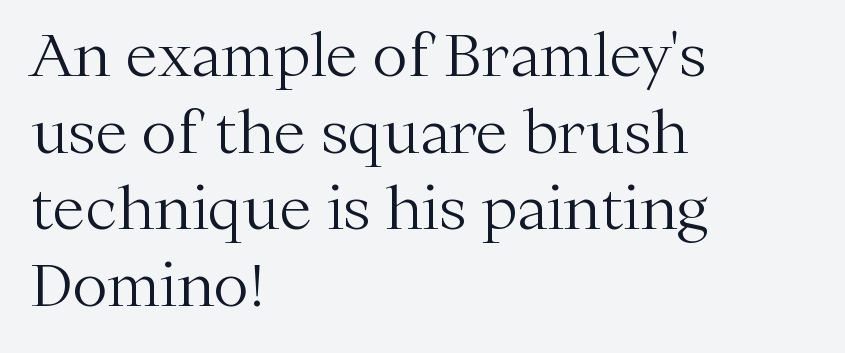
{"serif": "yes", "italic": "no", "bold": "no", "weight": "light", "width": "normal", "stroke_contrast": "medium", "x_height": "medium", "monospaced": "no", "underline": "no", "align": "left", "line_spacing": "normal", "line_spacing_ratio": 1.3, "letter_spacing": "normal", "letter_spacing_em": 0.0, "glyph_px": 59}
